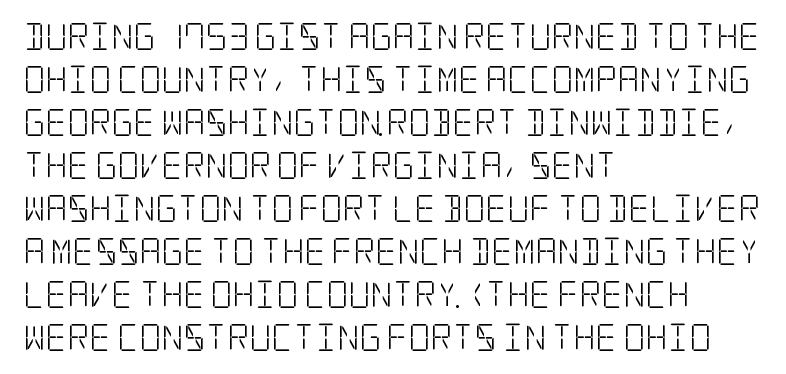
Q: Is the text bold? A: No.
Q: Is the text italic (slanted)? A: No, it is upright.
Q: Is the text underlined? A: No.
Q: How is the paragraph aligned? A: Left-aligned.
Q: Is the spacing between letters normal or unusually wide? A: Normal.
Q: Is the spacing between lines tight, normal or loose? A: Normal.
